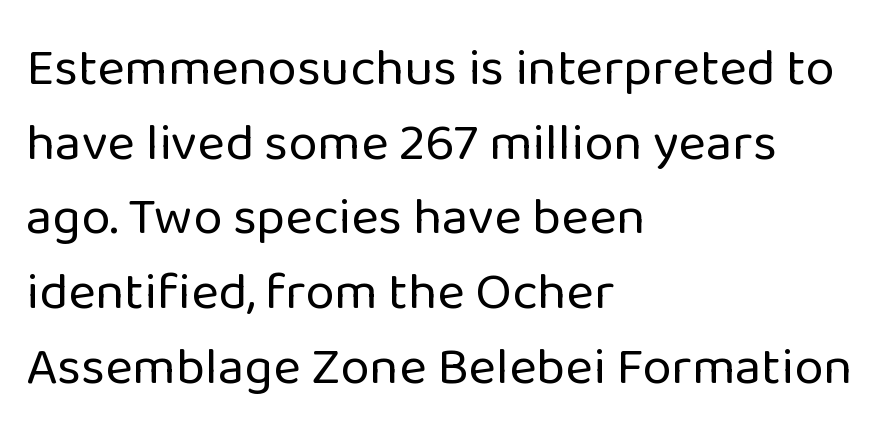
The image shows 53 px regular-weight sans-serif type, upright; set left-aligned, normal line spacing (1.41x), normal letter spacing, not underlined; low stroke contrast and a medium x-height.
